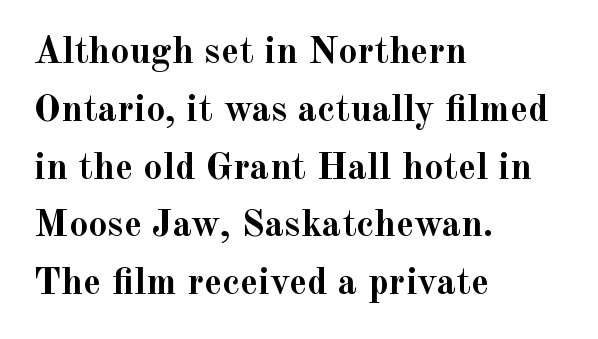
Q: Is the text bold? A: Yes.
Q: Is the text italic (slanted)? A: No, it is upright.
Q: Is the typeface a serif or a sans-serif typeface? A: Serif.
Q: Is the text underlined? A: No.
Q: How is the paragraph aligned? A: Left-aligned.
Q: Is the spacing between letters normal or unusually wide? A: Normal.
Q: Is the spacing between lines tight, normal or loose? A: Normal.
Q: Width (condensed, normal, or wide)? A: Normal.
Q: x-height? A: Small.
Q: Monospaced? A: No.
